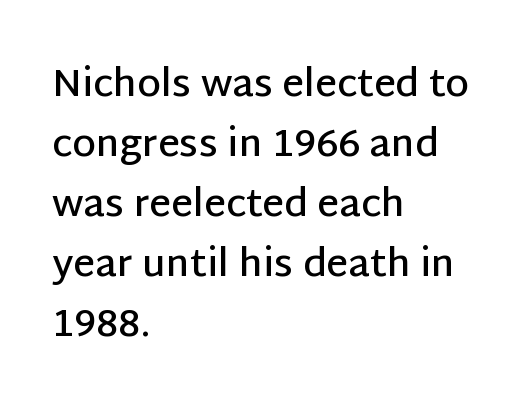
Plain, unruled lines of type. The passage shown stacks its lines at a standard gap. Left-aligned paragraph, ragged on the right. On the weight axis this lands at semibold, roughly 600. Each letter keeps its own natural width here, so spacing adapts to shape.
